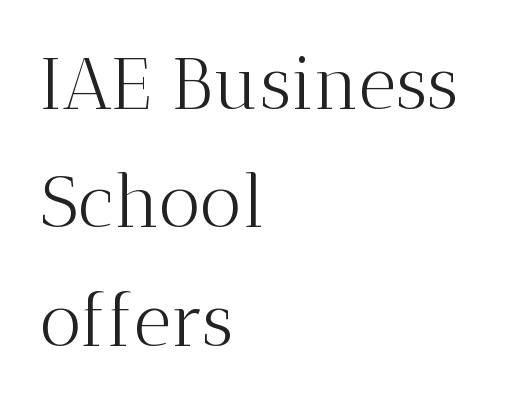
Q: Is the text bold? A: No.
Q: Is the text italic (slanted)? A: No, it is upright.
Q: Is the typeface a serif or a sans-serif typeface? A: Serif.
Q: Is the text underlined? A: No.
Q: How is the paragraph aligned? A: Left-aligned.
Q: Is the spacing between letters normal or unusually wide? A: Normal.
Q: Is the spacing between lines tight, normal or loose? A: Normal.
Q: Width (condensed, normal, or wide)? A: Normal.
Q: Stroke contrast? A: Medium.
Q: x-height? A: Medium.
Q: Monospaced? A: No.
